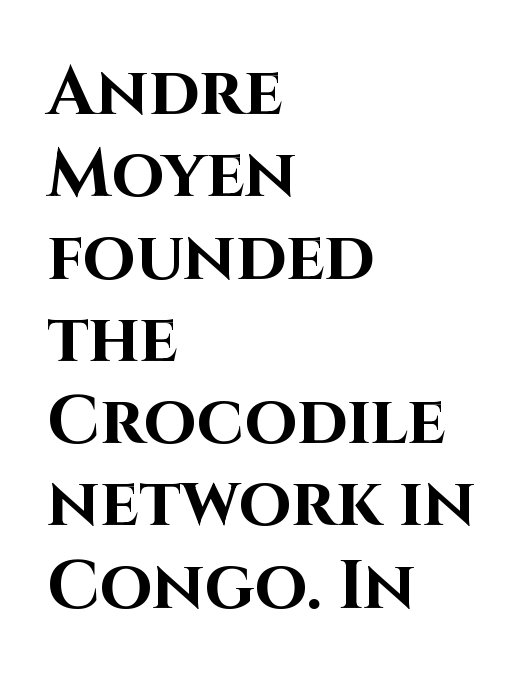
The image shows 68 px bold sans-serif type, upright; set left-aligned, line spacing 1.21x, normal letter spacing, not underlined; high stroke contrast and a large x-height.
